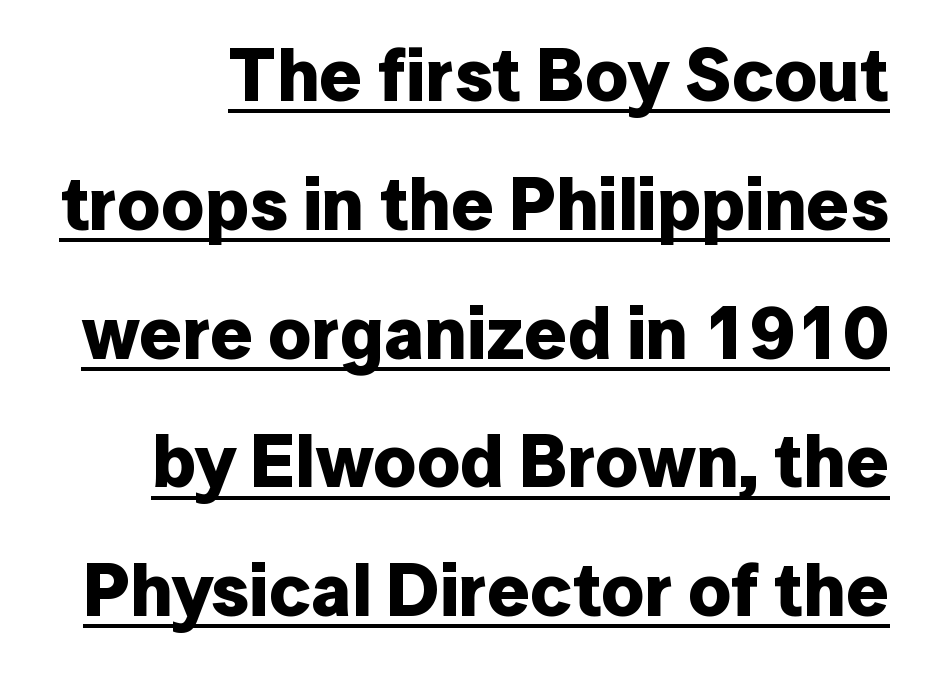
Q: Is the text bold? A: Yes.
Q: Is the text italic (slanted)? A: No, it is upright.
Q: Is the typeface a serif or a sans-serif typeface? A: Sans-serif.
Q: Is the text underlined? A: Yes.
Q: Is the spacing between letters normal or unusually wide? A: Normal.
Q: Width (condensed, normal, or wide)? A: Normal.
Q: Stroke contrast? A: Low.
Q: x-height? A: Medium.
Q: Monospaced? A: No.
